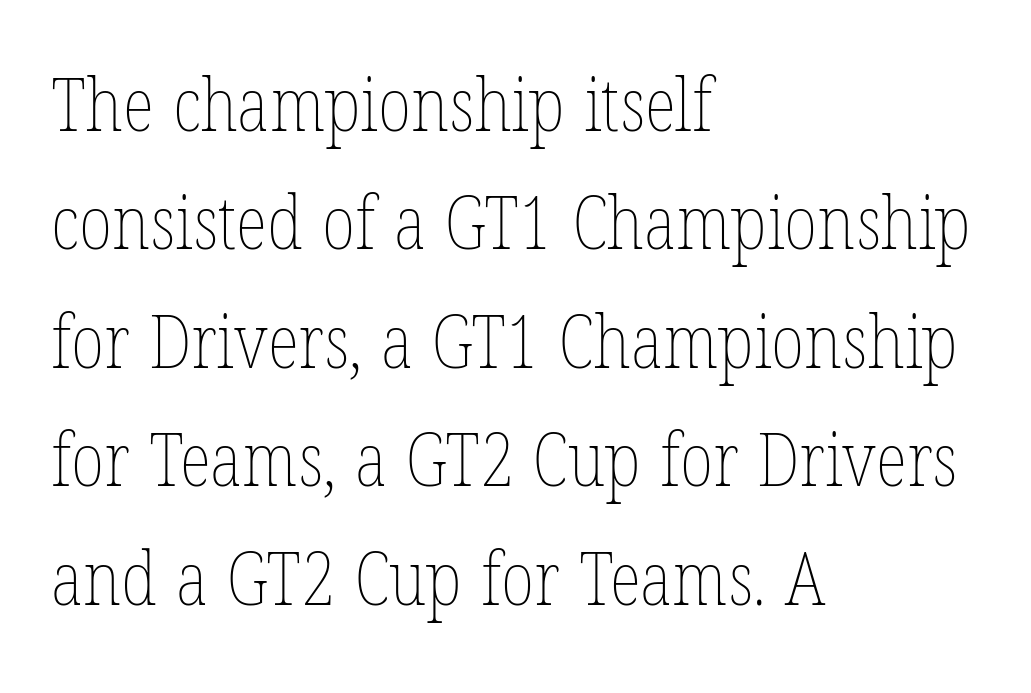
Q: Is the text bold? A: No.
Q: Is the text italic (slanted)? A: No, it is upright.
Q: Is the text underlined? A: No.
Q: How is the paragraph aligned? A: Left-aligned.
Q: Is the spacing between letters normal or unusually wide? A: Normal.
Q: Is the spacing between lines tight, normal or loose? A: Normal.
Q: Width (condensed, normal, or wide)? A: Condensed.
Q: Stroke contrast? A: Low.
Q: x-height? A: Medium.
Q: Monospaced? A: No.
